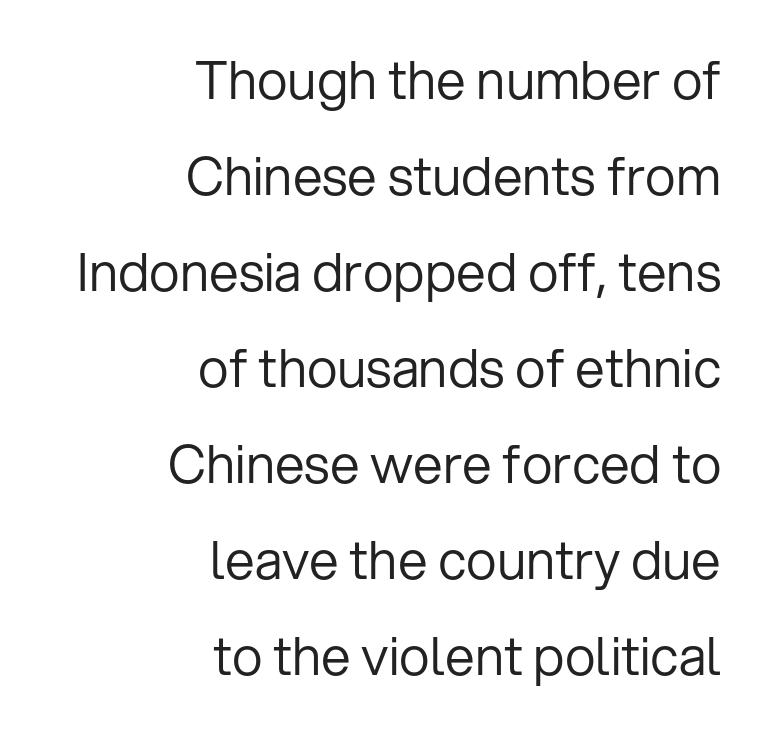
Q: Is the text bold? A: No.
Q: Is the text italic (slanted)? A: No, it is upright.
Q: Is the typeface a serif or a sans-serif typeface? A: Sans-serif.
Q: Is the text underlined? A: No.
Q: How is the paragraph aligned? A: Right-aligned.
Q: Is the spacing between letters normal or unusually wide? A: Normal.
Q: Width (condensed, normal, or wide)? A: Normal.
Q: Stroke contrast? A: Low.
Q: x-height? A: Medium.
Q: Monospaced? A: No.
